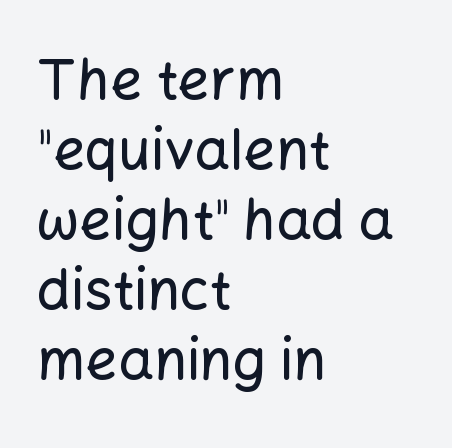
Q: Is the text italic (slanted)? A: No, it is upright.
Q: Is the typeface a serif or a sans-serif typeface? A: Sans-serif.
Q: Is the text underlined? A: No.
Q: How is the paragraph aligned? A: Left-aligned.
Q: Is the spacing between letters normal or unusually wide? A: Normal.
Q: Is the spacing between lines tight, normal or loose? A: Normal.
Q: Width (condensed, normal, or wide)? A: Normal.
Q: Stroke contrast? A: Low.
Q: x-height? A: Medium.
Q: Monospaced? A: No.
